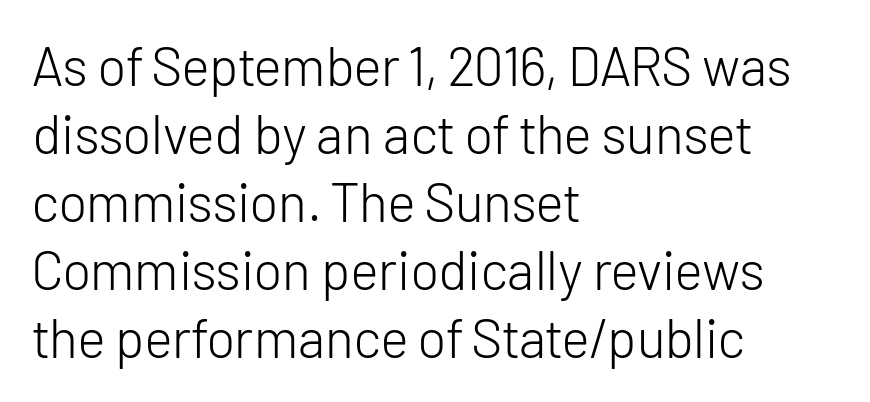
Q: Is the text bold? A: No.
Q: Is the text italic (slanted)? A: No, it is upright.
Q: Is the typeface a serif or a sans-serif typeface? A: Sans-serif.
Q: Is the text underlined? A: No.
Q: How is the paragraph aligned? A: Left-aligned.
Q: Is the spacing between letters normal or unusually wide? A: Normal.
Q: Is the spacing between lines tight, normal or loose? A: Normal.
Q: Width (condensed, normal, or wide)? A: Normal.
Q: Stroke contrast? A: Low.
Q: x-height? A: Medium.
Q: Monospaced? A: No.
